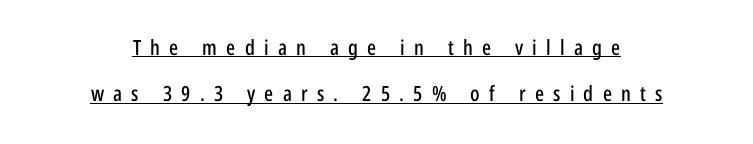
Q: Is the text italic (slanted)? A: No, it is upright.
Q: Is the text underlined? A: Yes.
Q: How is the paragraph aligned? A: Centered.
Q: Is the spacing between letters normal or unusually wide? A: Unusually wide.
Q: Is the spacing between lines tight, normal or loose? A: Loose.
